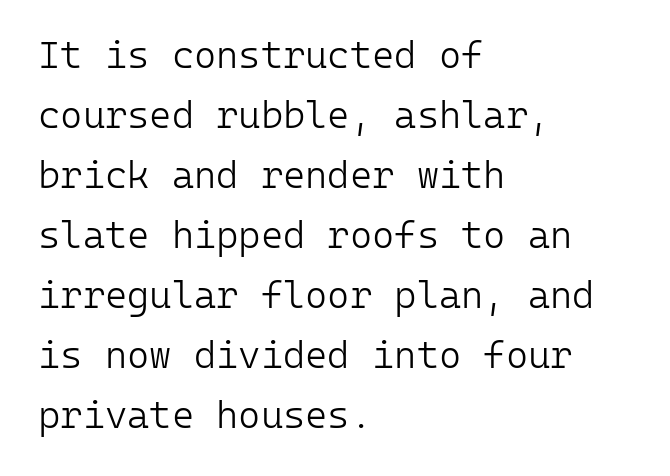
Is there much room between lines? A standard amount, neither cramped nor airy. Is the stroke heavy? The answer is a plain regular-or-lighter. This sample is left-justified, so line endings fall wherever the words run out. Are there feet on the stems? There aren't — it's a sans. Observe the ordinary spacing: letters are neighbours, not strangers.
